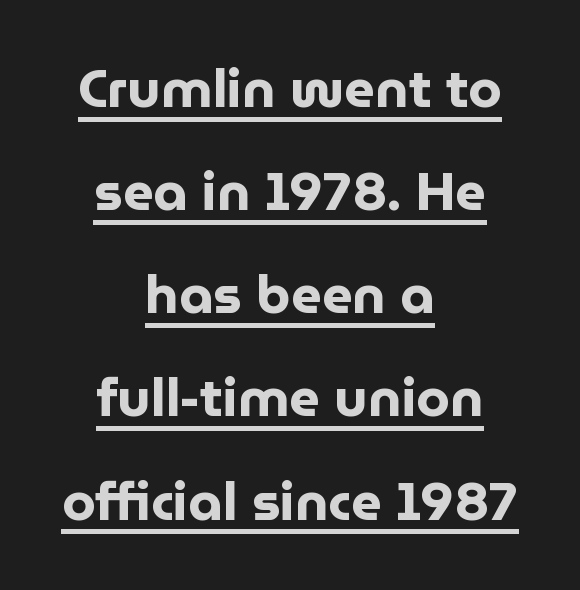
Q: Is the text bold? A: Yes.
Q: Is the text italic (slanted)? A: No, it is upright.
Q: Is the typeface a serif or a sans-serif typeface? A: Sans-serif.
Q: Is the text underlined? A: Yes.
Q: How is the paragraph aligned? A: Centered.
Q: Is the spacing between letters normal or unusually wide? A: Normal.
Q: Is the spacing between lines tight, normal or loose? A: Loose.
Q: Width (condensed, normal, or wide)? A: Normal.
Q: Stroke contrast? A: Low.
Q: x-height? A: Medium.
Q: Monospaced? A: No.
